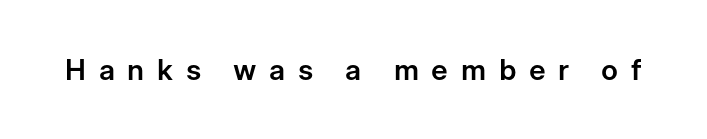
Q: Is the text italic (slanted)? A: No, it is upright.
Q: Is the typeface a serif or a sans-serif typeface? A: Sans-serif.
Q: Is the text underlined? A: No.
Q: Is the spacing between letters normal or unusually wide? A: Unusually wide.
Q: Width (condensed, normal, or wide)? A: Normal.
Q: Stroke contrast? A: Low.
Q: x-height? A: Medium.
Q: Monospaced? A: No.
